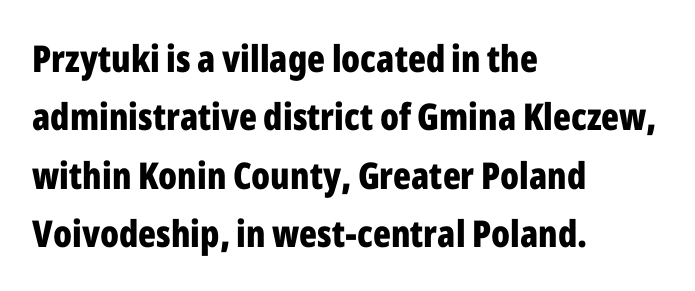
The image shows 37 px bold, condensed sans-serif type, upright; set left-aligned, normal line spacing (1.58x), normal letter spacing, not underlined; low stroke contrast and a medium x-height.
